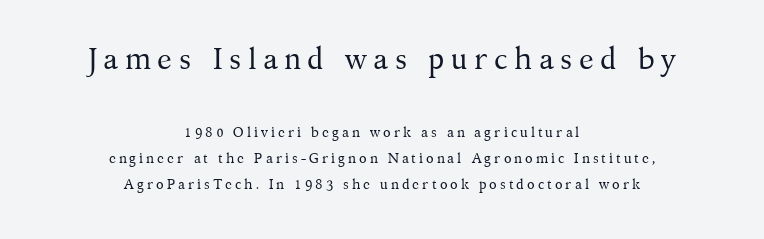
Serifs: yes, visible at the terminals of the letterforms. The gaps between neighbouring characters are conspicuously large. Character widths vary here, with narrow letters taking less room than wide ones. Is the type heavy? It reads as light-to-regular instead. Note: larger setting up top, smaller setting below. The string is rendered with underlining switched off.
